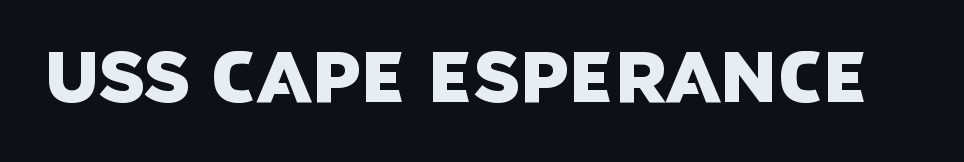
Q: Is the typeface a serif or a sans-serif typeface? A: Sans-serif.
Q: Is the text underlined? A: No.
Q: Is the spacing between letters normal or unusually wide? A: Normal.
Q: Width (condensed, normal, or wide)? A: Normal.
Q: Stroke contrast? A: Low.
Q: x-height? A: Large.
Q: Monospaced? A: No.
